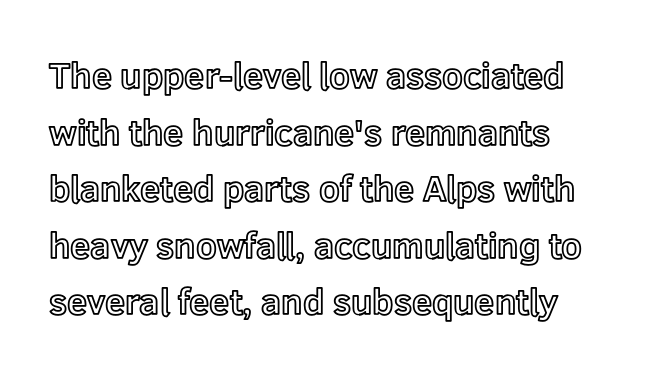
{"italic": "no", "width": "normal", "x_height": "medium", "monospaced": "no", "underline": "no", "align": "left", "line_spacing": "normal", "line_spacing_ratio": 1.57, "letter_spacing": "normal", "letter_spacing_em": 0.0, "glyph_px": 36}
